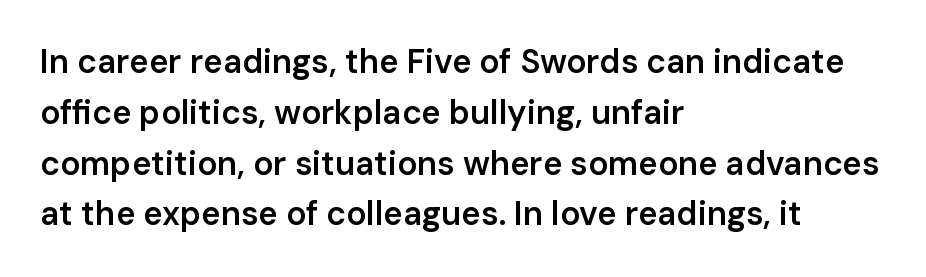
Q: Is the text bold? A: Semi-bold.
Q: Is the text italic (slanted)? A: No, it is upright.
Q: Is the typeface a serif or a sans-serif typeface? A: Sans-serif.
Q: Is the text underlined? A: No.
Q: How is the paragraph aligned? A: Left-aligned.
Q: Is the spacing between letters normal or unusually wide? A: Normal.
Q: Is the spacing between lines tight, normal or loose? A: Normal.
Q: Width (condensed, normal, or wide)? A: Normal.
Q: Stroke contrast? A: Low.
Q: x-height? A: Medium.
Q: Monospaced? A: No.
